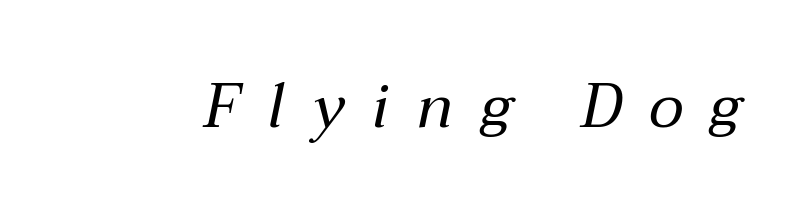
Q: Is the text bold? A: No.
Q: Is the text italic (slanted)? A: Yes, it leans right by about 12 degrees.
Q: Is the text underlined? A: No.
Q: Is the spacing between letters normal or unusually wide? A: Unusually wide.
Q: Width (condensed, normal, or wide)? A: Normal.
Q: Stroke contrast? A: Medium.
Q: x-height? A: Medium.
Q: Monospaced? A: No.
